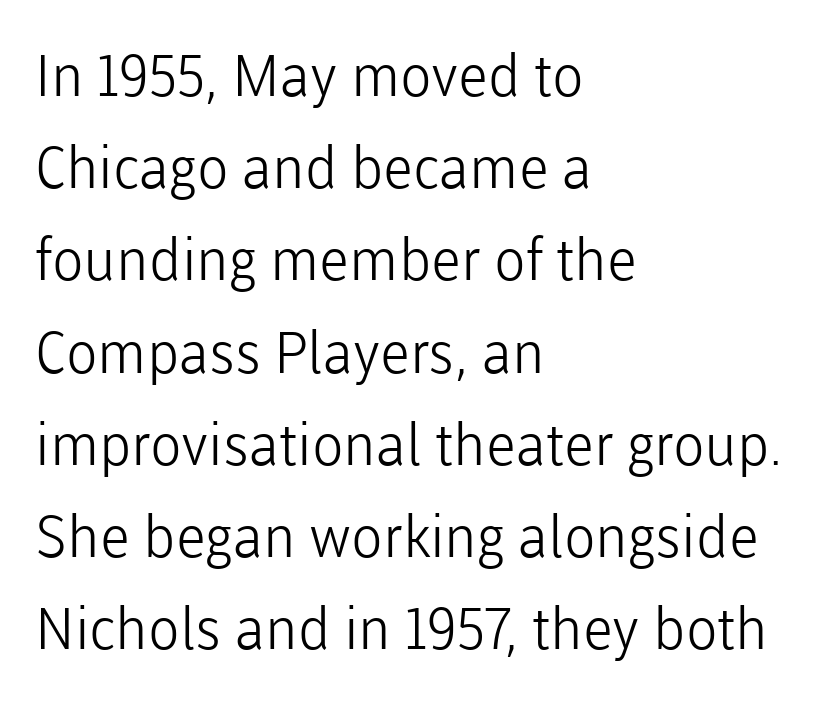
Spacing verdict: proportional, widths tailored to each character. Posture: upright roman. Vertically, the passage feels balanced, rows spaced as you'd expect. Grotesque or geometric, the face here clearly has no serifs. The strokes carry an ordinary text weight at most.
